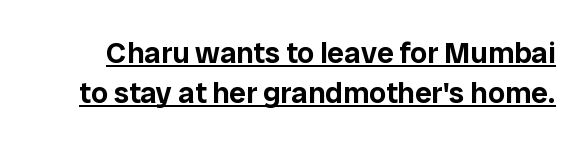
Q: Is the text italic (slanted)? A: No, it is upright.
Q: Is the typeface a serif or a sans-serif typeface? A: Sans-serif.
Q: Is the text underlined? A: Yes.
Q: Is the spacing between letters normal or unusually wide? A: Normal.
Q: Is the spacing between lines tight, normal or loose? A: Normal.
Q: Width (condensed, normal, or wide)? A: Normal.
Q: Stroke contrast? A: Low.
Q: x-height? A: Medium.
Q: Monospaced? A: No.
